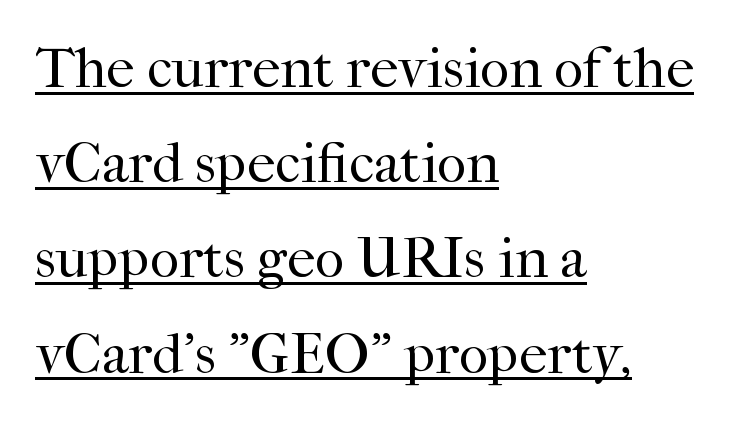
The image shows 57 px regular-weight serif type, upright; set left-aligned, normal line spacing (1.67x), normal letter spacing, underlined; high stroke contrast and a medium x-height.
